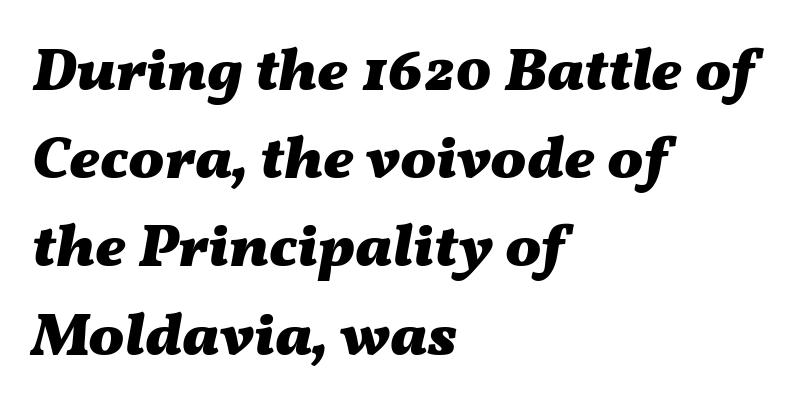
The image shows 60 px heavy, wide type, italic (leaning right); set left-aligned, normal line spacing (1.47x), normal letter spacing, not underlined; medium stroke contrast and a medium x-height.
